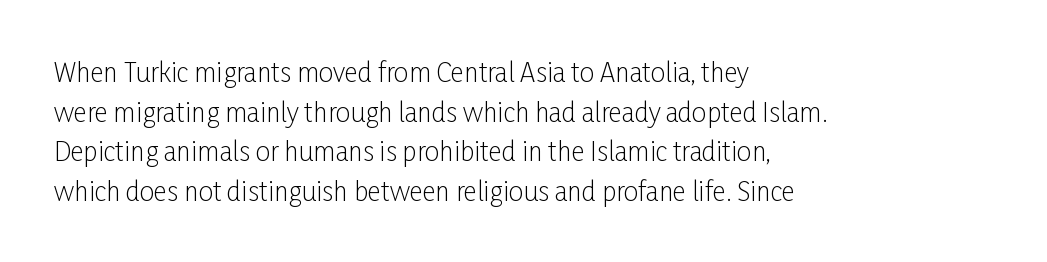
The block of text has a typical density, with ordinary space between rows. The line texture is even and compact thanks to regular tracking. Nothing heavy about these letters — not bold at all. Which margin do the lines hug? The left one — the right edge is uneven.
